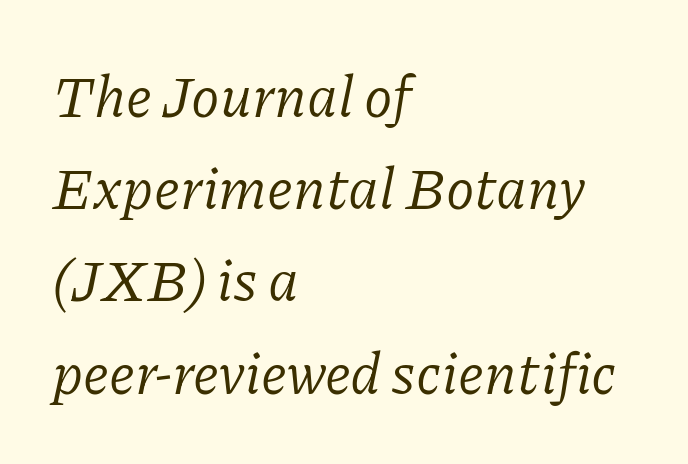
{"serif": "yes", "italic": "yes", "lean": "right", "slant_degrees": 11, "bold": "no", "weight": "regular", "width": "normal", "stroke_contrast": "low", "x_height": "medium", "monospaced": "no", "underline": "no", "align": "left", "line_spacing": "normal", "line_spacing_ratio": 1.59, "letter_spacing": "normal", "letter_spacing_em": 0.0, "glyph_px": 58}
